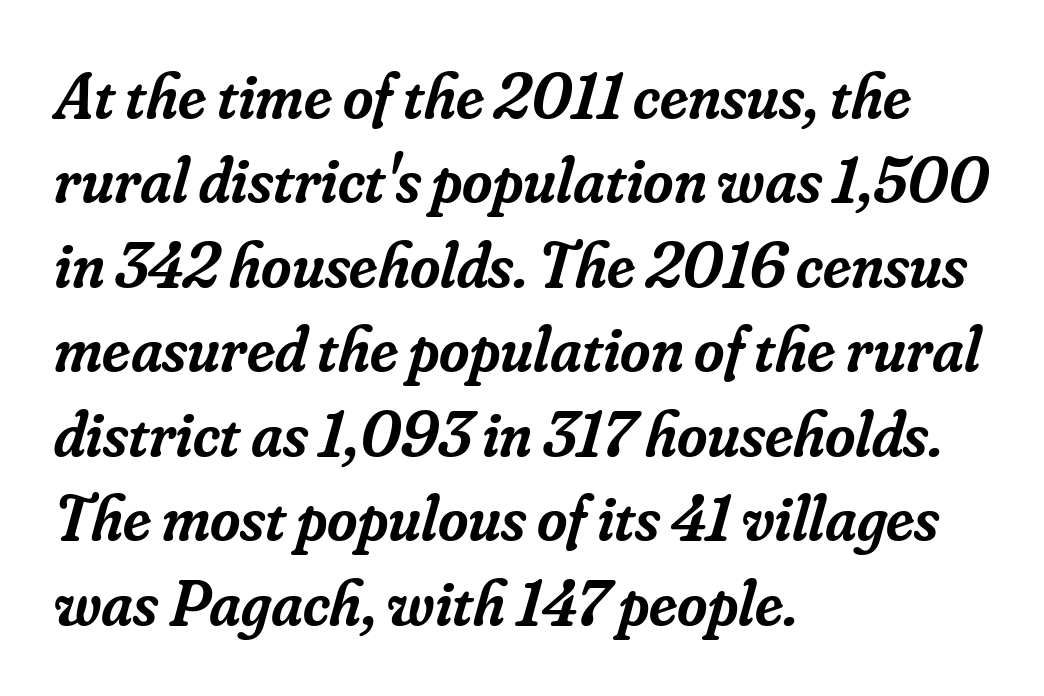
Q: Is the text bold? A: Semi-bold.
Q: Is the text italic (slanted)? A: Yes, it leans right by about 16 degrees.
Q: Is the typeface a serif or a sans-serif typeface? A: Serif.
Q: Is the text underlined? A: No.
Q: How is the paragraph aligned? A: Left-aligned.
Q: Is the spacing between letters normal or unusually wide? A: Normal.
Q: Is the spacing between lines tight, normal or loose? A: Normal.
Q: Width (condensed, normal, or wide)? A: Normal.
Q: Stroke contrast? A: Low.
Q: x-height? A: Small.
Q: Monospaced? A: No.
